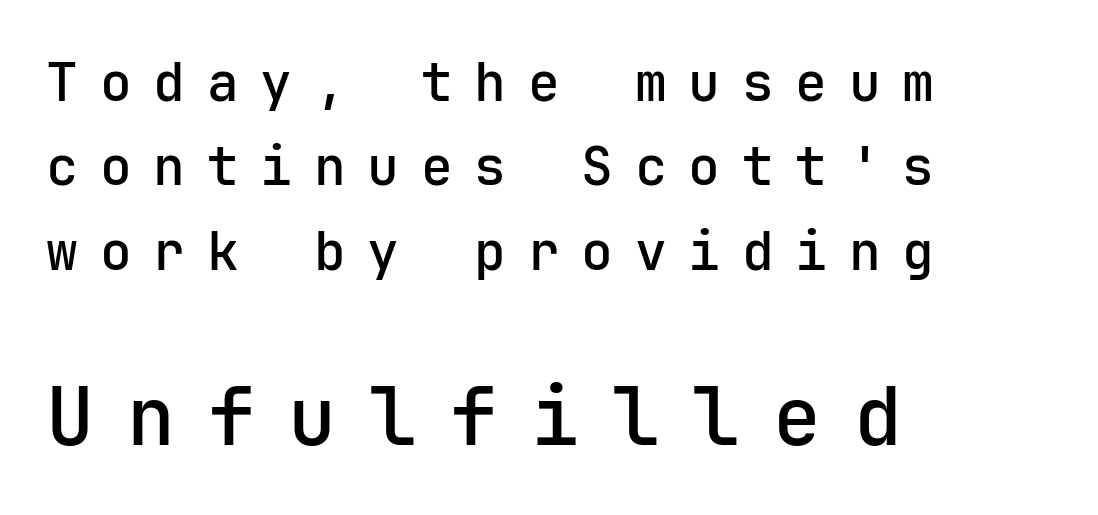
It's the straight-up-and-down kind of type. Examine the stroke ends and you'll find no serifs. One-word summary of the alignment: left. Is the lower block the larger one? Yes — the lower block carries the bigger type. This sample uses expanded letter spacing, leaving extra air between glyphs. The space directly below the letters is spotless.
